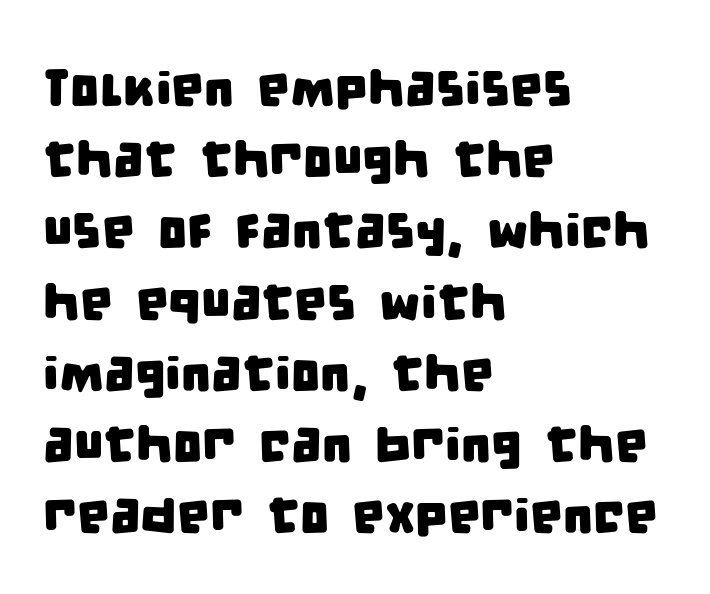
The image shows 52 px condensed sans-serif type; set left-aligned, normal line spacing (1.37x), normal letter spacing, not underlined; low stroke contrast and a large x-height.
